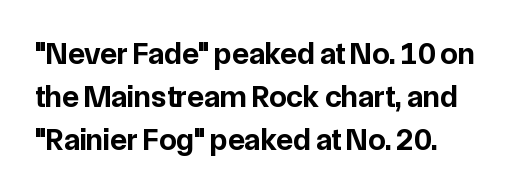
Q: Is the text bold? A: Yes.
Q: Is the text italic (slanted)? A: No, it is upright.
Q: Is the typeface a serif or a sans-serif typeface? A: Sans-serif.
Q: Is the text underlined? A: No.
Q: How is the paragraph aligned? A: Left-aligned.
Q: Is the spacing between letters normal or unusually wide? A: Normal.
Q: Is the spacing between lines tight, normal or loose? A: Normal.
Q: Width (condensed, normal, or wide)? A: Normal.
Q: Stroke contrast? A: Low.
Q: x-height? A: Medium.
Q: Monospaced? A: No.
